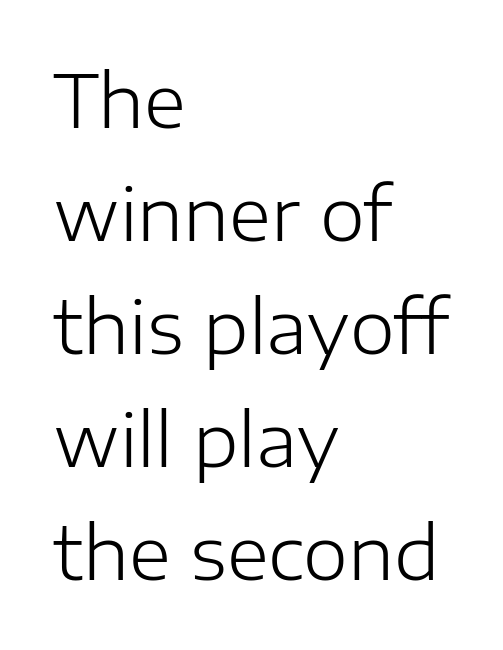
The image shows 72 px light sans-serif type, upright; set left-aligned, normal line spacing (1.57x), normal letter spacing, not underlined; low stroke contrast and a medium x-height.
